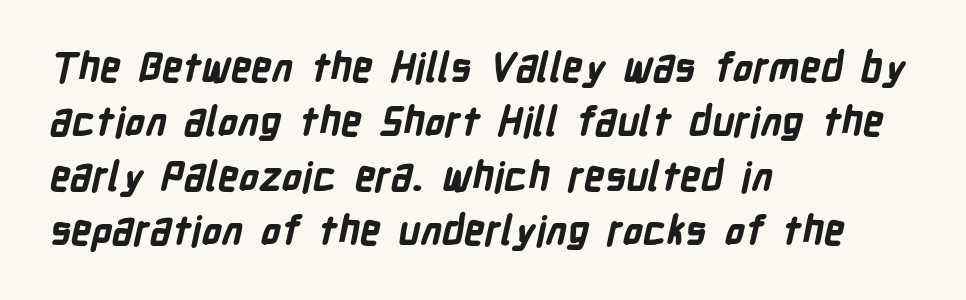
Q: Is the text bold? A: Yes.
Q: Is the typeface a serif or a sans-serif typeface? A: Sans-serif.
Q: Is the text underlined? A: No.
Q: How is the paragraph aligned? A: Left-aligned.
Q: Is the spacing between letters normal or unusually wide? A: Normal.
Q: Is the spacing between lines tight, normal or loose? A: Normal.
Q: Width (condensed, normal, or wide)? A: Condensed.
Q: Stroke contrast? A: Low.
Q: x-height? A: Medium.
Q: Monospaced? A: No.
